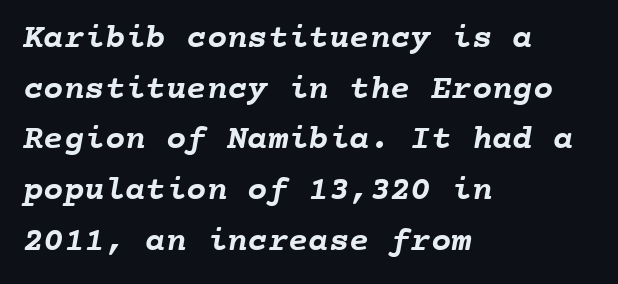
Reading down the column, the eye jumps a familiar distance to each next line. The words here are not underlined. You could count columns in this text — the font is strictly monospaced. A full-strength bold gives these letters their thick strokes.
